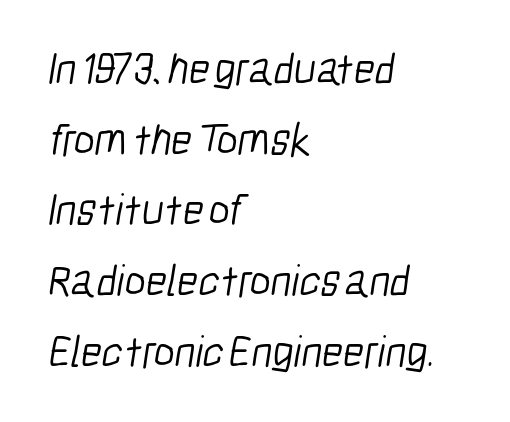
The image shows 45 px light, condensed sans-serif type; set left-aligned, normal line spacing (1.57x), normal letter spacing, not underlined; low stroke contrast and a medium x-height.
